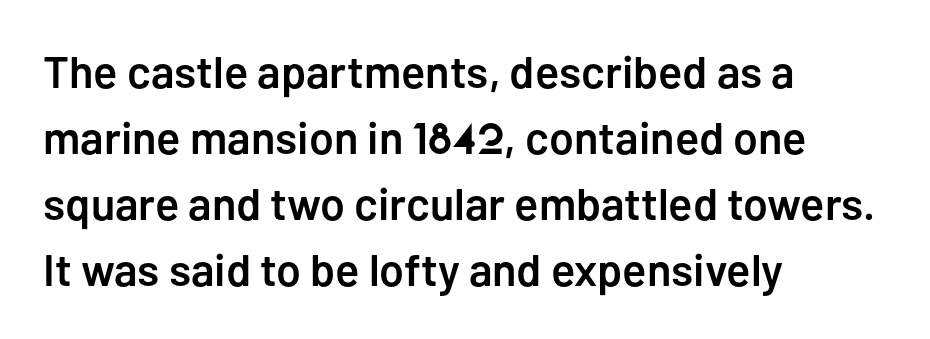
Every letter is mildly thick-stroked: semibold rather than bold. Horizontal alignment here is leftward, the default for most running prose. The letterforms sit shoulder to shoulder at normal distance. You could not count columns in this text — the font is proportionally spaced.
